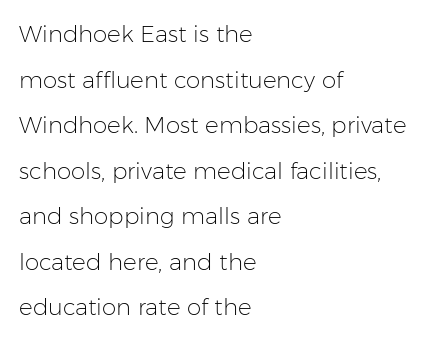
Q: Is the text bold? A: No.
Q: Is the text italic (slanted)? A: No, it is upright.
Q: Is the text underlined? A: No.
Q: How is the paragraph aligned? A: Left-aligned.
Q: Is the spacing between letters normal or unusually wide? A: Normal.
Q: Is the spacing between lines tight, normal or loose? A: Loose.
